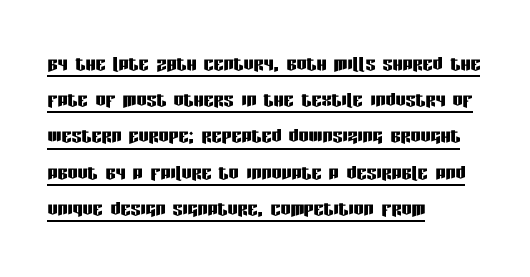
Q: Is the text italic (slanted)? A: No, it is upright.
Q: Is the text underlined? A: Yes.
Q: How is the paragraph aligned? A: Left-aligned.
Q: Is the spacing between letters normal or unusually wide? A: Normal.
Q: Is the spacing between lines tight, normal or loose? A: Normal.
